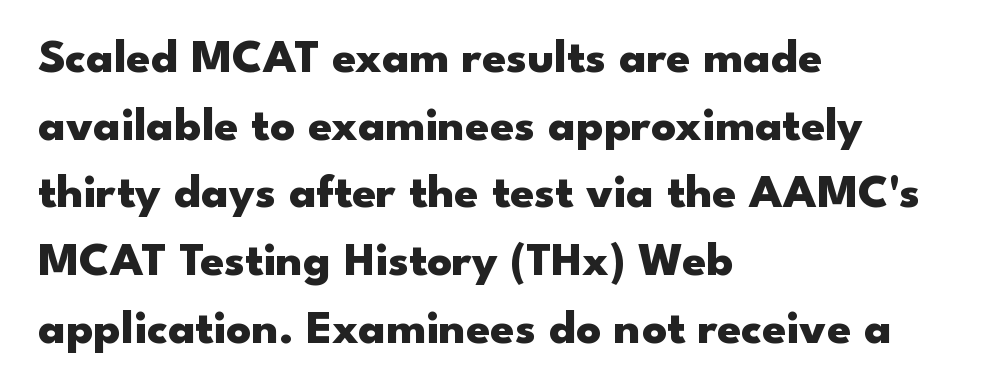
Q: Is the text bold? A: Yes.
Q: Is the text italic (slanted)? A: No, it is upright.
Q: Is the typeface a serif or a sans-serif typeface? A: Sans-serif.
Q: Is the text underlined? A: No.
Q: How is the paragraph aligned? A: Left-aligned.
Q: Is the spacing between letters normal or unusually wide? A: Normal.
Q: Is the spacing between lines tight, normal or loose? A: Normal.
Q: Width (condensed, normal, or wide)? A: Wide.
Q: Stroke contrast? A: Low.
Q: x-height? A: Small.
Q: Monospaced? A: No.
